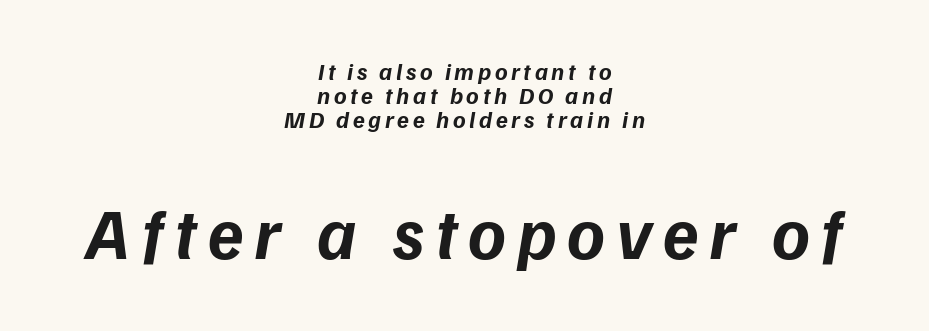
{"italic": "yes", "lean": "right", "slant_degrees": 9, "bold": "yes", "weight": "bold", "width": "normal", "stroke_contrast": "low", "x_height": "medium", "monospaced": "no", "underline": "no", "align": "center", "line_spacing": "tight", "line_spacing_ratio": 1.0, "larger_block": "second", "size_ratio": 3.0, "glyph_px": 72}
